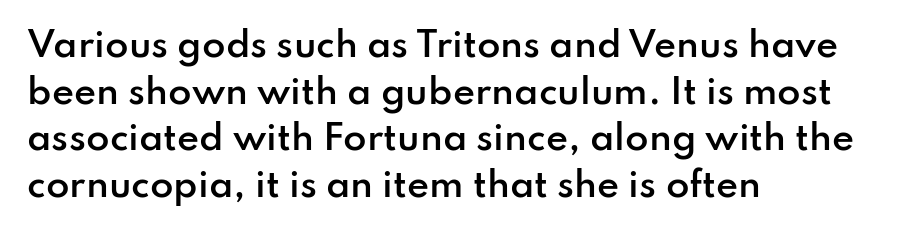
Varying glyph widths throughout — classic text-font behaviour. A typesetter would mark this as roman, not italic. The characters look somewhat weighty, a semibold short of true bold. The paragraph has a hard left edge and a soft right edge. What kind of face is this? One without serifs — a sans.
